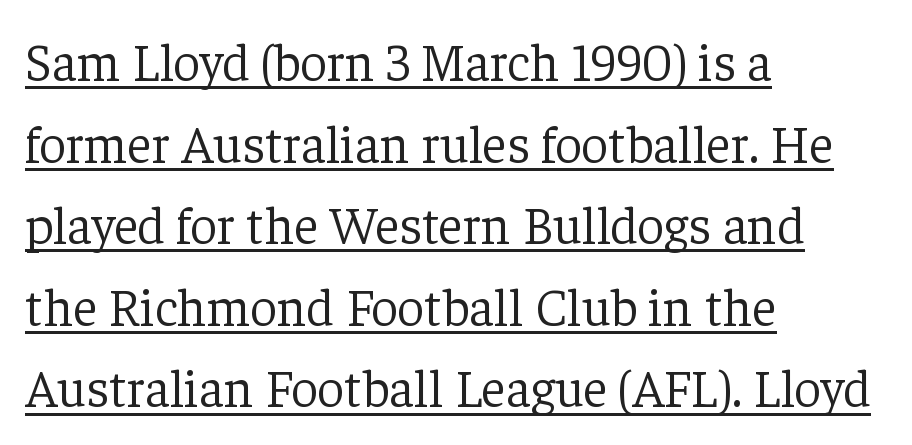
{"serif": "yes", "italic": "no", "bold": "no", "weight": "light", "width": "normal", "stroke_contrast": "low", "x_height": "medium", "monospaced": "no", "underline": "yes", "align": "left", "line_spacing": "normal", "line_spacing_ratio": 1.54, "letter_spacing": "normal", "letter_spacing_em": 0.0, "glyph_px": 53}
